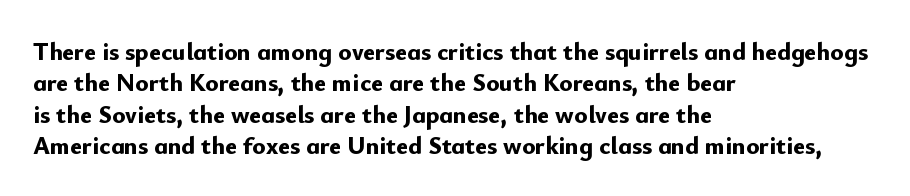
Horizontal alignment here is leftward, the default for most running prose. These lines were composed using upright roman letters. Quick note: underline off. Words appear dense and cohesive because spacing is normal. Honestly, the row spacing looks completely unremarkable. Heft: maximum for text — a bold.
